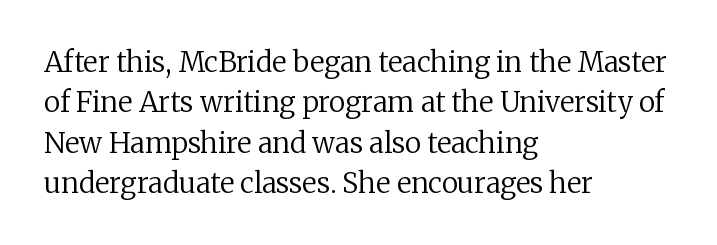
{"serif": "yes", "italic": "no", "bold": "no", "weight": "regular", "width": "normal", "stroke_contrast": "low", "x_height": "medium", "monospaced": "no", "underline": "no", "align": "left", "line_spacing": "normal", "line_spacing_ratio": 1.44, "letter_spacing": "normal", "letter_spacing_em": 0.0, "glyph_px": 28}
